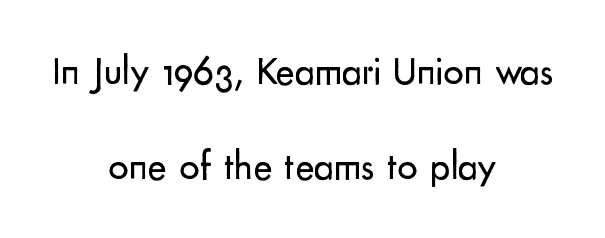
Ordinary non-slanted type is in use. Rule under the text: the space is simply empty. Type style note: lacks serifs. The face used here is proportionally spaced, like ordinary book or web type. Every row of glyphs is offset so its center matches the block's center.
